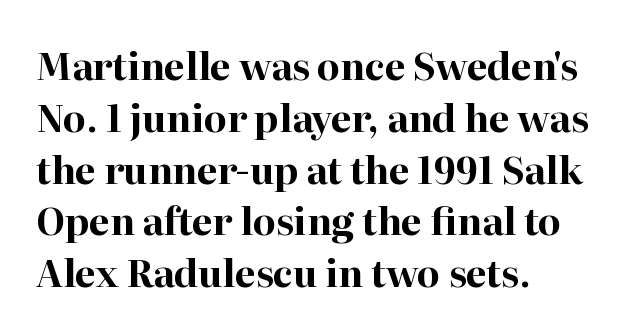
{"serif": "yes", "italic": "no", "bold": "yes", "weight": "bold", "width": "normal", "stroke_contrast": "high", "x_height": "medium", "monospaced": "no", "underline": "no", "align": "left", "line_spacing": "normal", "line_spacing_ratio": 1.4, "letter_spacing": "normal", "letter_spacing_em": 0.0, "glyph_px": 37}
